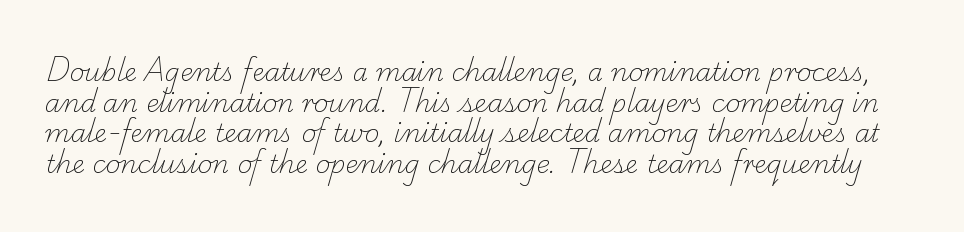
Q: Is the text bold? A: No.
Q: Is the text underlined? A: No.
Q: Is the spacing between letters normal or unusually wide? A: Normal.
